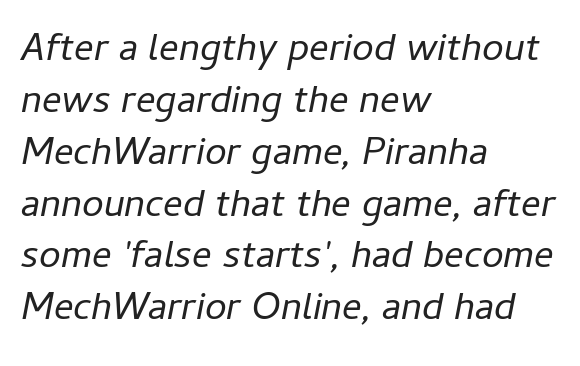
The specimen omits any rule beneath the text block's lines. This is not heavy type; no bold has been used. All the whitespace from short lines collects on the right. The face used here is proportionally spaced, like ordinary book or web type.
